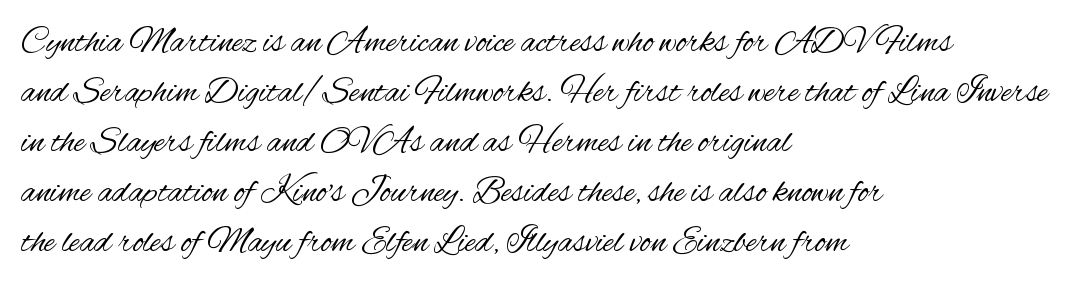
Q: Is the text bold? A: No.
Q: Is the text italic (slanted)? A: Yes.
Q: Is the typeface a serif or a sans-serif typeface? A: Sans-serif.
Q: Is the text underlined? A: No.
Q: How is the paragraph aligned? A: Left-aligned.
Q: Is the spacing between letters normal or unusually wide? A: Normal.
Q: Is the spacing between lines tight, normal or loose? A: Normal.
Q: Width (condensed, normal, or wide)? A: Condensed.
Q: Stroke contrast? A: Medium.
Q: x-height? A: Small.
Q: Monospaced? A: No.
